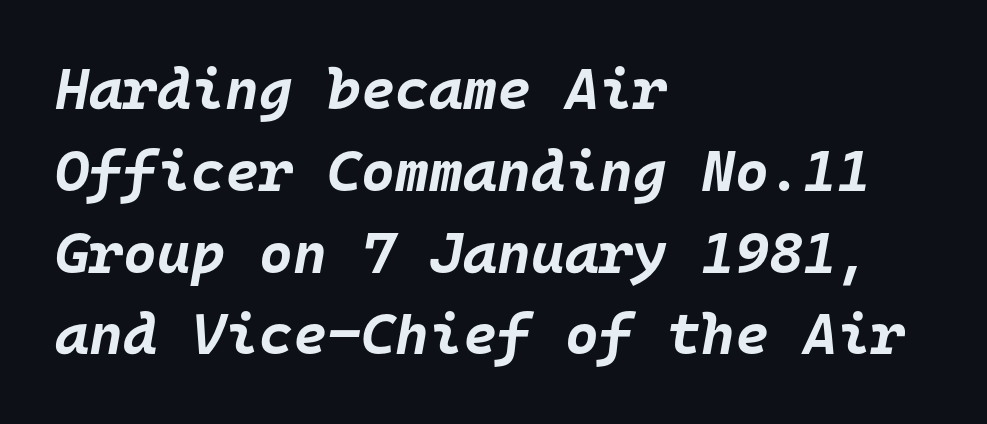
{"italic": "yes", "lean": "right", "slant_degrees": 10, "bold": "yes", "weight": "bold", "width": "normal", "stroke_contrast": "low", "x_height": "large", "monospaced": "yes", "underline": "no", "align": "left", "line_spacing": "normal", "line_spacing_ratio": 1.41, "letter_spacing": "normal", "letter_spacing_em": 0.0, "glyph_px": 58}
